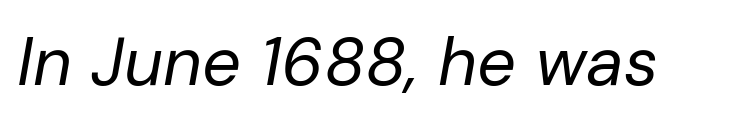
Between one letter and the next there's only the usual sliver of space. The font sits on the lighter half of the weight spectrum, regular included. Italic? Definitely — the glyphs are oblique. The glyphs are unaccompanied by any horizontal stroke below them.
